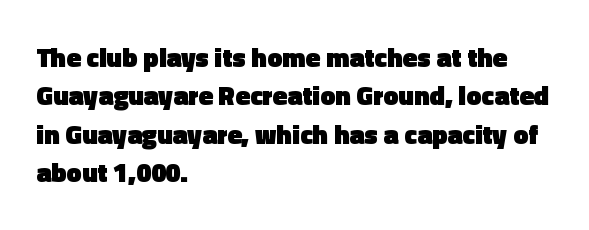
{"italic": "no", "bold": "yes", "underline": "no", "align": "left", "line_spacing": "normal", "line_spacing_ratio": 1.42, "letter_spacing": "normal", "letter_spacing_em": 0.0, "glyph_px": 27}
